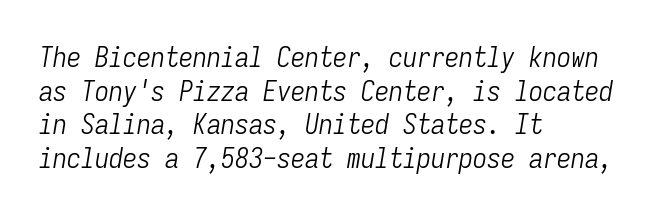
Check under the words: just untouched page. A typesetter would call this monospace, since all characters share one set width. Each stroke keeps to a modest, everyday thickness or less. Is the block centered? No — it sits flush against the left margin.
